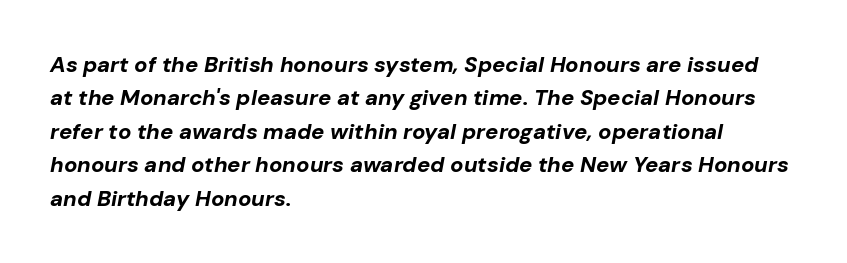
The image shows 22 px bold type, italic (leaning right); set left-aligned, normal line spacing (1.52x), normal letter spacing, not underlined.
